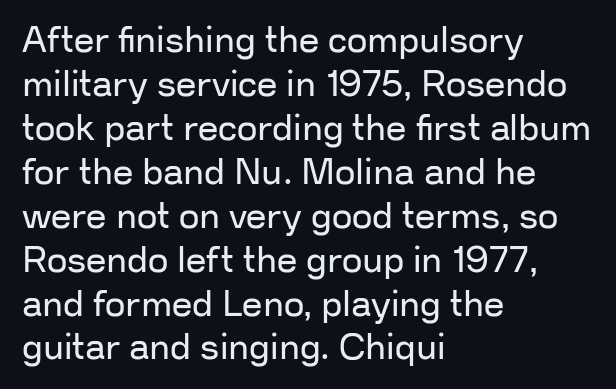
{"serif": "no", "italic": "no", "bold": "no", "weight": "regular", "width": "normal", "stroke_contrast": "low", "x_height": "medium", "monospaced": "no", "underline": "no", "align": "left", "line_spacing_ratio": 1.22, "letter_spacing": "normal", "letter_spacing_em": 0.0, "glyph_px": 36}
